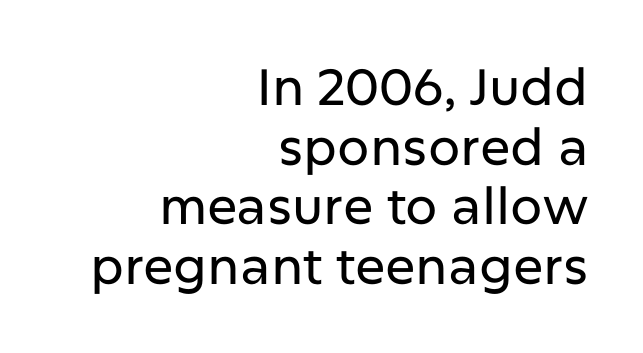
{"serif": "no", "italic": "no", "width": "normal", "stroke_contrast": "low", "x_height": "medium", "monospaced": "no", "underline": "no", "align": "right", "line_spacing_ratio": 1.17, "letter_spacing": "normal", "letter_spacing_em": 0.0, "glyph_px": 51}
